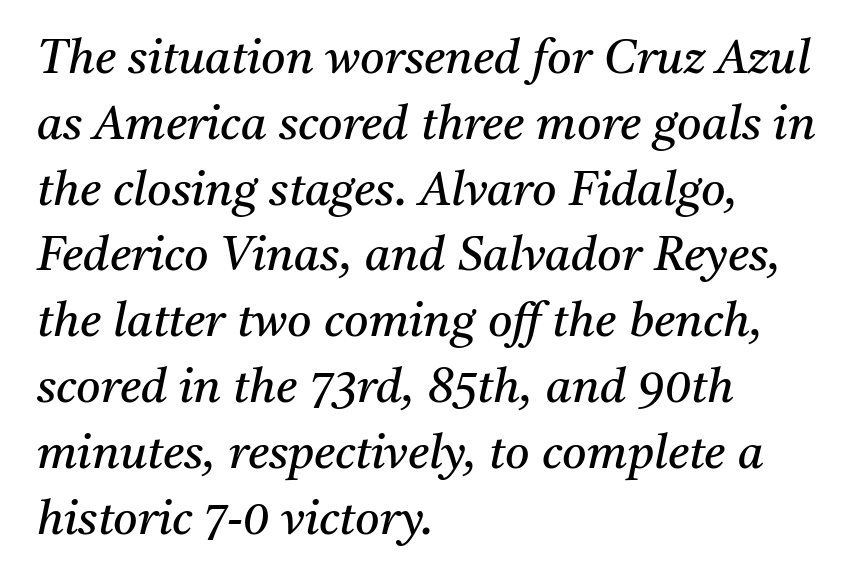
The image shows 47 px regular-weight serif type, italic (leaning right); set left-aligned, normal line spacing (1.4x), normal letter spacing, not underlined; medium stroke contrast and a medium x-height.
